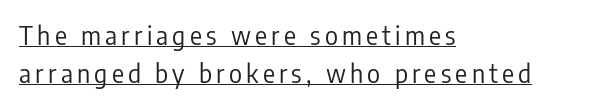
The image shows 25 px text type, upright; set left-aligned, normal line spacing (1.51x), underlined.
